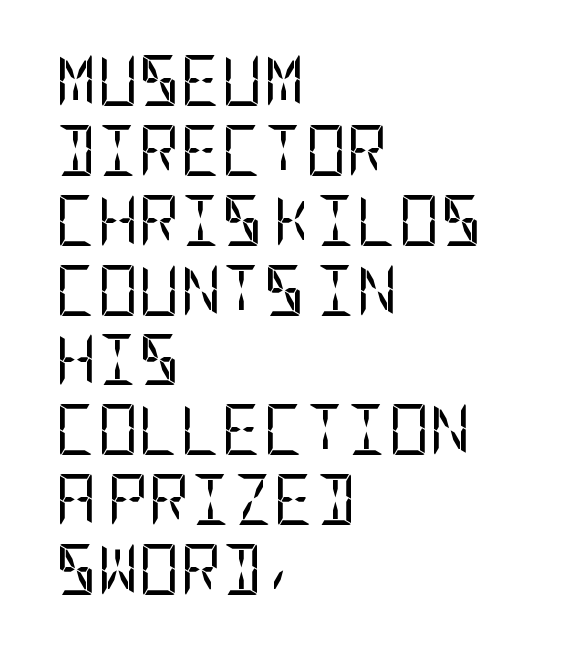
The image shows 51 px regular-weight, condensed sans-serif type, upright; set left-aligned, normal line spacing (1.37x), normal letter spacing, not underlined; low stroke contrast and a large x-height.
